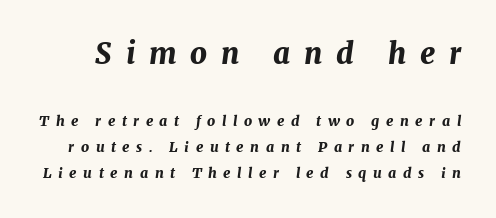
Short note: letters widely spaced. Underlining? Definitely not there. The text carries the slant typical of an italic or oblique font. Every letter is thick-stroked: bold, no question. Proportional: the letters do not fall into vertical columns. Caption: upper text group enlarged, lower text group reduced.
